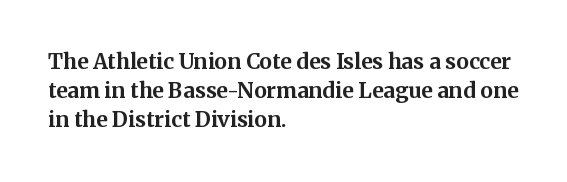
When letters stand straight like this, we call the style roman or upright. Line starts are locked; line ends wander. Quick note: underline off. Words appear dense and cohesive because spacing is normal. A normal amount of white space separates one row of letters from the next.
